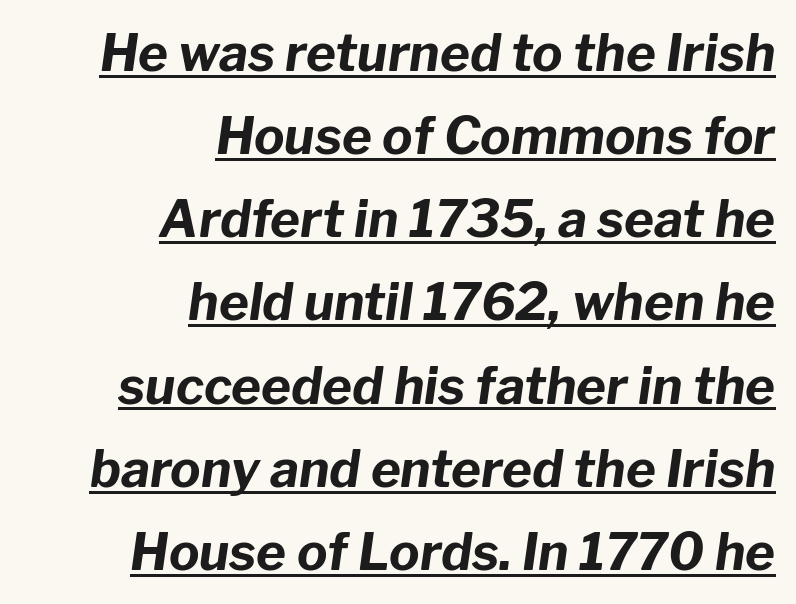
Q: Is the text bold? A: Yes.
Q: Is the text italic (slanted)? A: Yes, it leans right by about 8 degrees.
Q: Is the text underlined? A: Yes.
Q: How is the paragraph aligned? A: Right-aligned.
Q: Is the spacing between letters normal or unusually wide? A: Normal.
Q: Is the spacing between lines tight, normal or loose? A: Normal.
Q: Width (condensed, normal, or wide)? A: Normal.
Q: Stroke contrast? A: Low.
Q: x-height? A: Medium.
Q: Monospaced? A: No.
